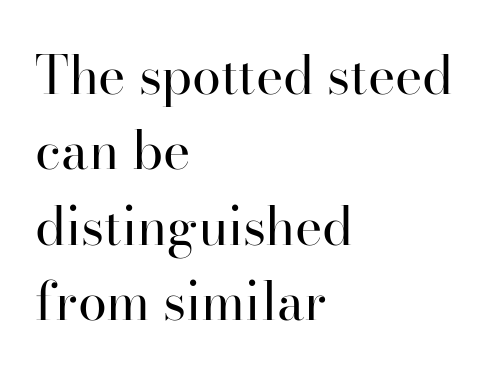
The image shows 52 px regular-weight serif type, upright; set left-aligned, normal line spacing (1.45x), normal letter spacing, not underlined; high stroke contrast and a small x-height.
